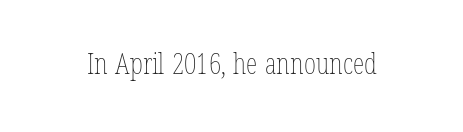
These lines keep a tight, regular rhythm from letter to letter. The face used here is proportionally spaced, like ordinary book or web type. The font sits on the lighter half of the weight spectrum, regular included. If you drew a line through each stem, it would be perfectly vertical.
